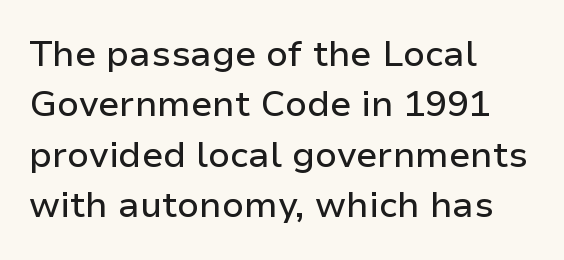
Rule under the text: the space is simply empty. Nope, not italic — everything's standing straight. Varying glyph widths throughout — classic text-font behaviour. Line beginnings align vertically; line endings do not.
